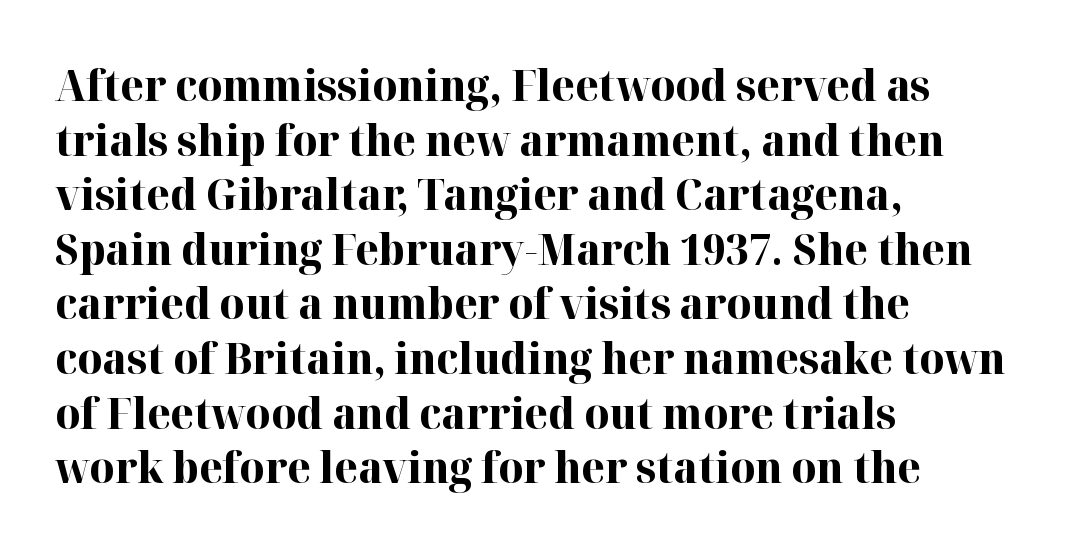
{"serif": "yes", "italic": "no", "bold": "yes", "weight": "bold", "width": "normal", "stroke_contrast": "high", "x_height": "medium", "monospaced": "no", "underline": "no", "align": "left", "line_spacing": "normal", "line_spacing_ratio": 1.27, "letter_spacing": "normal", "letter_spacing_em": 0.0, "glyph_px": 43}
